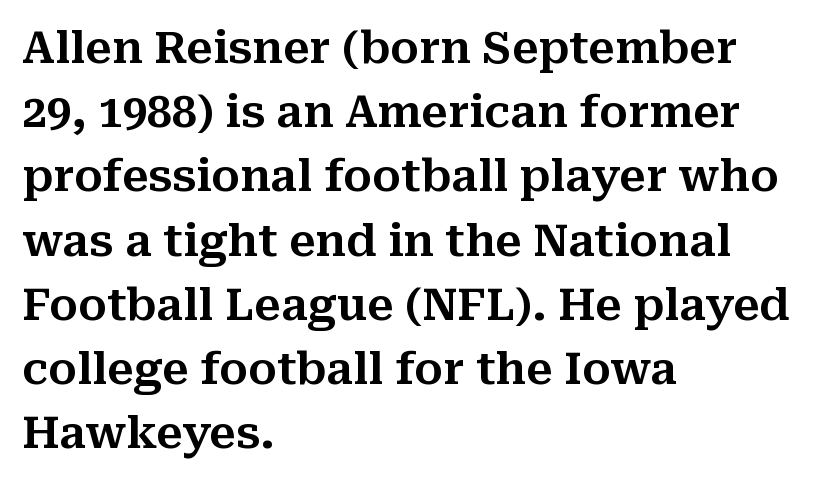
The image shows 44 px serif type, upright; set left-aligned, normal line spacing (1.46x), normal letter spacing, not underlined; medium stroke contrast and a medium x-height.
